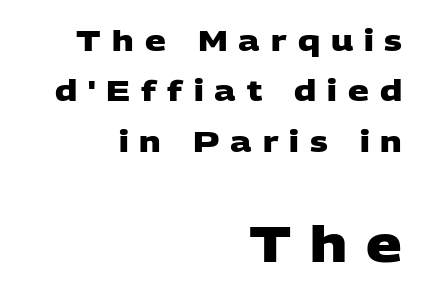
{"serif": "no", "bold": "yes", "weight": "heavy", "width": "wide", "stroke_contrast": "low", "x_height": "large", "monospaced": "no", "underline": "no", "align": "right", "line_spacing_ratio": 1.74, "letter_spacing": "wide", "letter_spacing_em": 0.38, "larger_block": "second", "size_ratio": 1.72, "glyph_px": 50}
